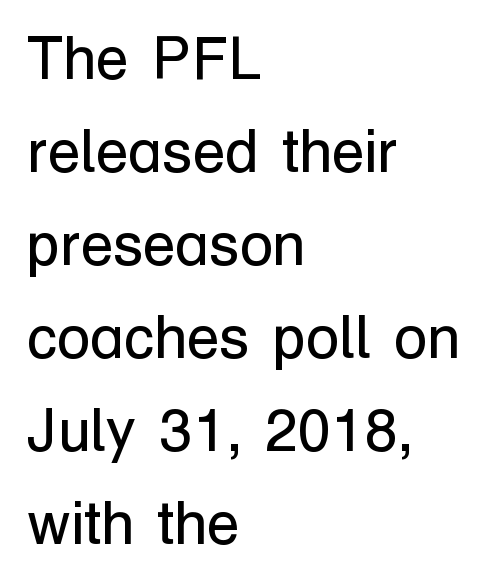
{"serif": "no", "italic": "no", "bold": "no", "weight": "regular", "width": "normal", "stroke_contrast": "low", "x_height": "medium", "monospaced": "no", "underline": "no", "align": "left", "line_spacing": "normal", "line_spacing_ratio": 1.55, "letter_spacing": "normal", "letter_spacing_em": 0.0, "glyph_px": 60}
